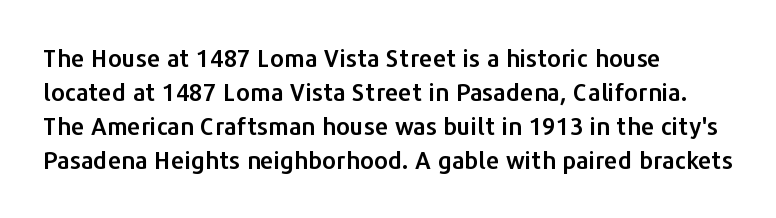
Here the glyphs are tracked normally, forming tight word shapes. A typesetter would call this leading conventional body-copy spacing. Descenders hang freely into open space. Typeset ragged right — the left edge is the straight one. Posture: upright roman.
